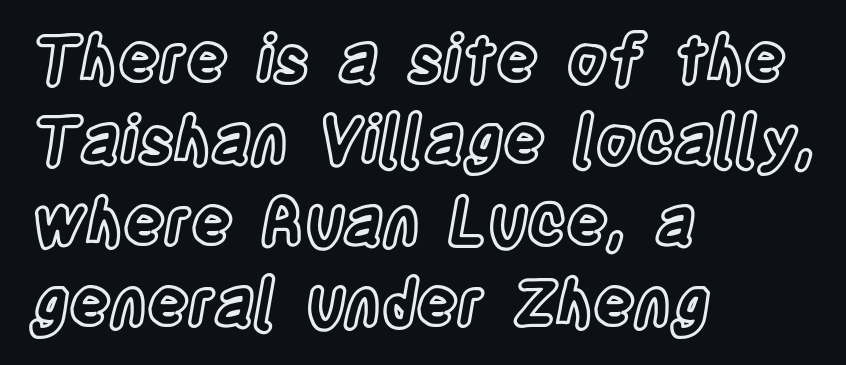
The image shows 64 px condensed type; set left-aligned, normal line spacing (1.27x), normal letter spacing, not underlined; a large x-height.
